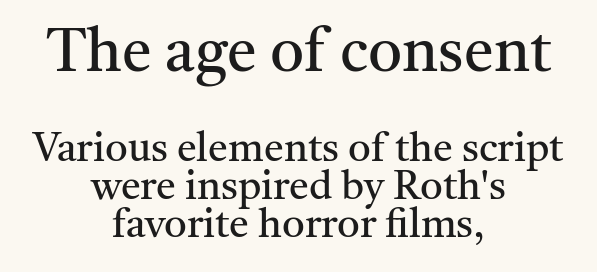
Q: Is the text bold? A: No.
Q: Is the text italic (slanted)? A: No, it is upright.
Q: Is the typeface a serif or a sans-serif typeface? A: Serif.
Q: Is the text underlined? A: No.
Q: How is the paragraph aligned? A: Centered.
Q: Is the spacing between letters normal or unusually wide? A: Normal.
Q: Is the spacing between lines tight, normal or loose? A: Tight.
Q: Which block of text is set in a larger size, the first (top) or the second (bottom)? A: The first (top) one.
Q: Width (condensed, normal, or wide)? A: Normal.
Q: Stroke contrast? A: Medium.
Q: x-height? A: Medium.
Q: Monospaced? A: No.
